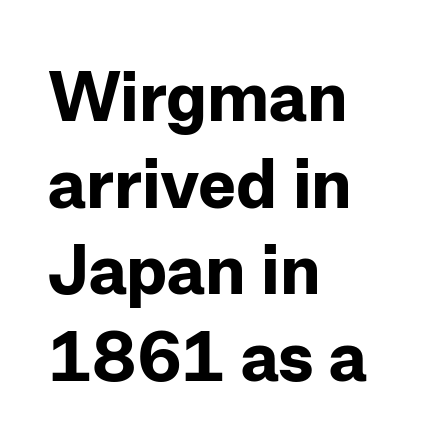
The tracking reads as untouched default to a designer's eye. Summary of weight: heavy, a full bold. Serifs: no, the terminals of the letterforms are clean. No word sits above an underline.
